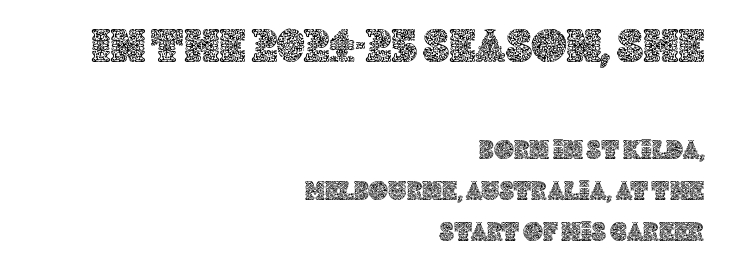
{"italic": "no", "width": "normal", "x_height": "large", "monospaced": "no", "underline": "no", "align": "right", "line_spacing": "normal", "line_spacing_ratio": 1.52, "letter_spacing": "normal", "letter_spacing_em": 0.0, "larger_block": "first", "size_ratio": 1.78, "glyph_px": 48}
